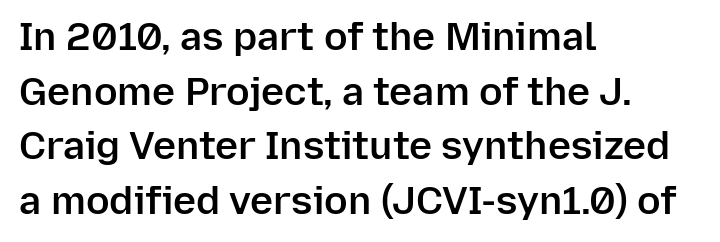
The lines sit at an ordinary, default distance from one another. These lines are set flush left with a ragged right edge. Nothing unusual about the tracking: characters are spaced as the font intends. The glyphs are unaccompanied by any horizontal stroke below them.
